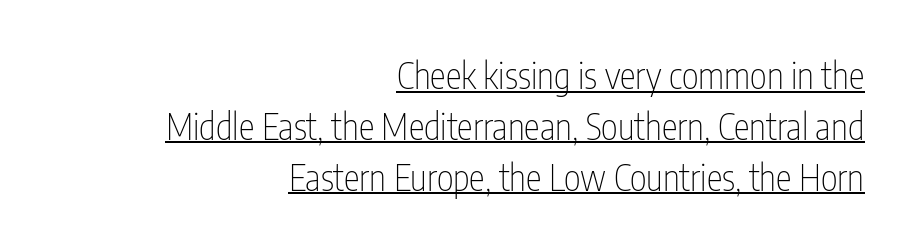
Caption: multi-line text, flush right, ragged left. This is roman type, the default non-slanted kind. Default kerning and tracking; the words read as compact shapes. Weight: regular or lighter. Font category for this specimen: sans-serif.
